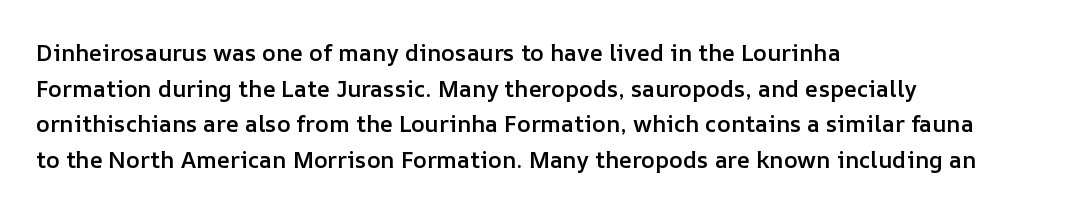
Q: Is the text bold? A: Semi-bold.
Q: Is the text italic (slanted)? A: No, it is upright.
Q: Is the text underlined? A: No.
Q: How is the paragraph aligned? A: Left-aligned.
Q: Is the spacing between letters normal or unusually wide? A: Normal.
Q: Is the spacing between lines tight, normal or loose? A: Normal.
